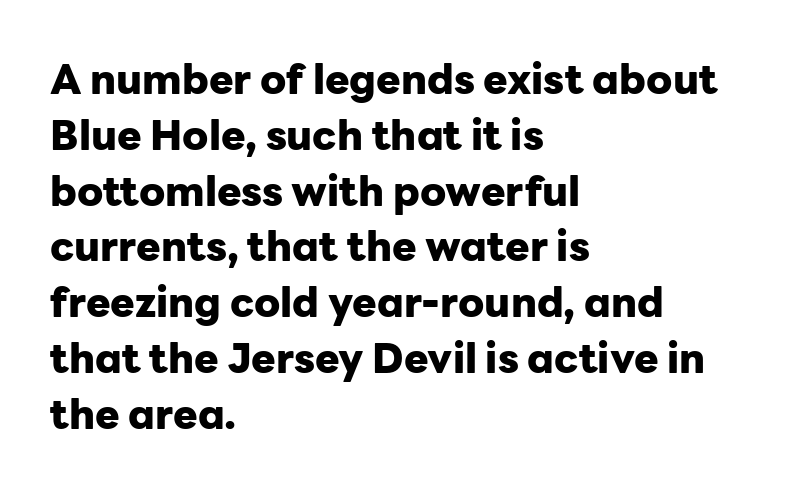
Q: Is the text bold? A: Yes.
Q: Is the text italic (slanted)? A: No, it is upright.
Q: Is the typeface a serif or a sans-serif typeface? A: Sans-serif.
Q: Is the text underlined? A: No.
Q: How is the paragraph aligned? A: Left-aligned.
Q: Is the spacing between letters normal or unusually wide? A: Normal.
Q: Is the spacing between lines tight, normal or loose? A: Normal.
Q: Width (condensed, normal, or wide)? A: Normal.
Q: Stroke contrast? A: Low.
Q: x-height? A: Medium.
Q: Monospaced? A: No.
